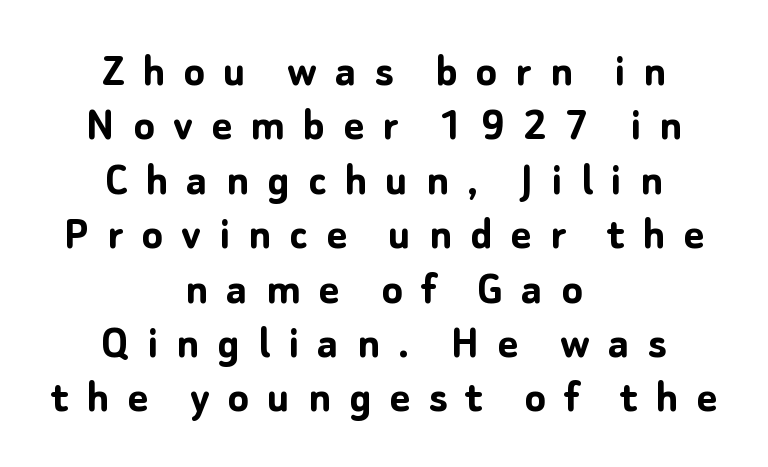
{"serif": "no", "italic": "no", "bold": "yes", "weight": "semibold", "width": "normal", "stroke_contrast": "low", "x_height": "medium", "monospaced": "no", "underline": "no", "align": "center", "line_spacing": "tight", "line_spacing_ratio": 1.11, "letter_spacing": "wide", "letter_spacing_em": 0.37, "glyph_px": 49}
